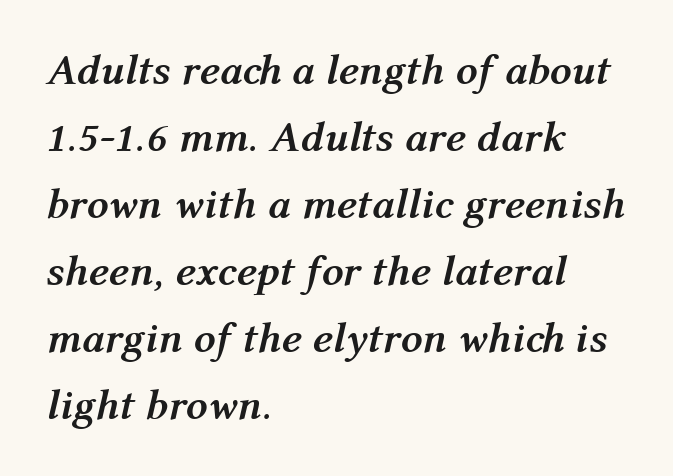
{"italic": "yes", "lean": "right", "slant_degrees": 12, "bold": "yes", "weight": "semibold", "width": "normal", "stroke_contrast": "medium", "x_height": "medium", "monospaced": "no", "underline": "no", "align": "left", "line_spacing": "normal", "line_spacing_ratio": 1.56, "letter_spacing": "normal", "letter_spacing_em": 0.0, "glyph_px": 43}
